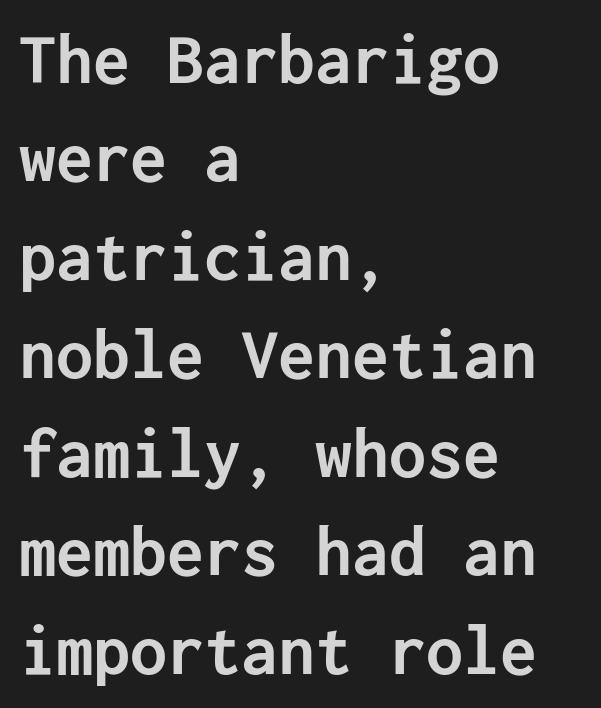
Beneath every word, the page is bare. The sample has been set heavy, in full bold. Posture: vertical. The typesetter chose a ragged-right arrangement here.
